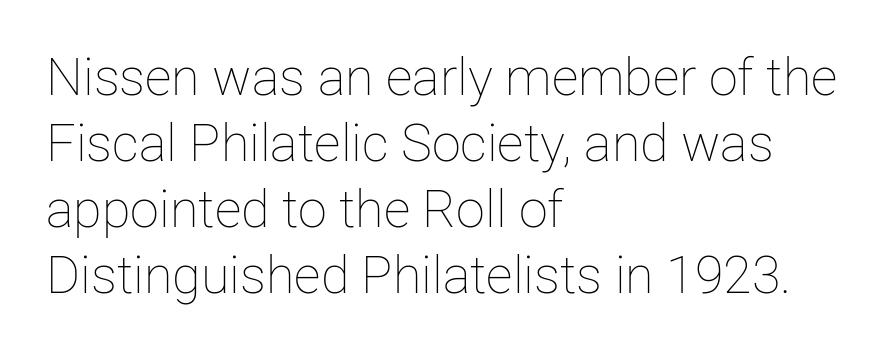
{"italic": "no", "bold": "no", "weight": "thin", "width": "normal", "stroke_contrast": "low", "x_height": "medium", "monospaced": "no", "underline": "no", "align": "left", "line_spacing": "normal", "line_spacing_ratio": 1.27, "letter_spacing": "normal", "letter_spacing_em": 0.0, "glyph_px": 52}
